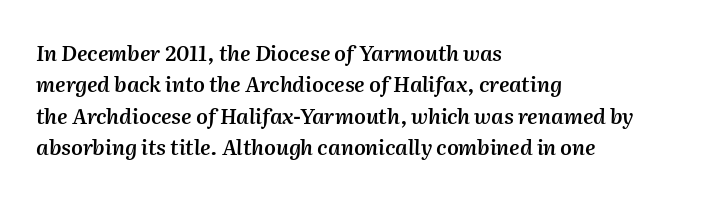
Students, observe: this is what conventionally led text looks like. The words here are not underlined. Students, note that the glyphs here touch the page at normal intervals. The letters are semibold — heavier than regular but short of a full bold.
